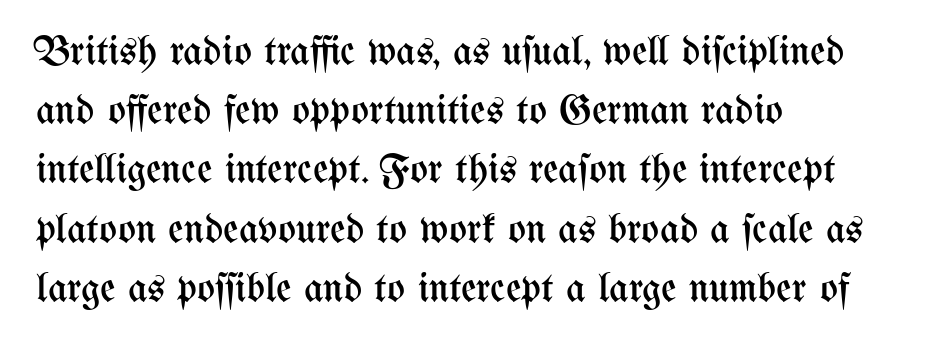
The lettering stays uniformly vertical, giving the passage a roman look. Decoration check: the copy has no underline. Students, observe: this is what conventionally led text looks like. Layout note: lines flush left. Heft: none added — not bold. Each word holds together tightly as a unit, with standard inter-letter gaps.
